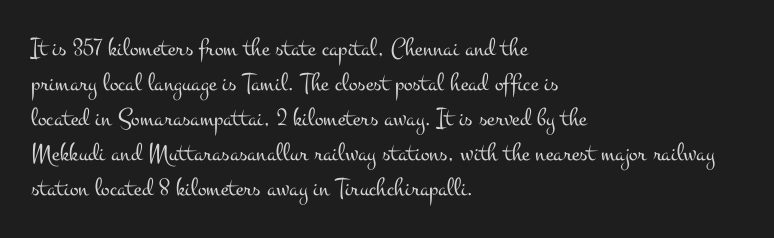
The image shows 26 px text type; set left-aligned, normal line spacing (1.35x), normal letter spacing, not underlined.
